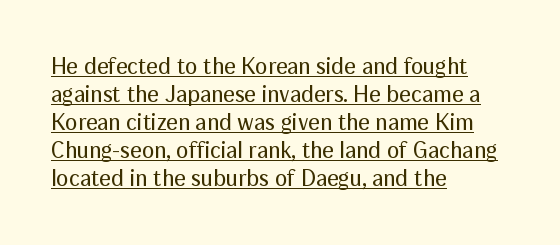
{"italic": "no", "bold": "no", "underline": "yes", "align": "left", "line_spacing_ratio": 1.22, "letter_spacing": "normal", "letter_spacing_em": 0.0, "glyph_px": 23}
